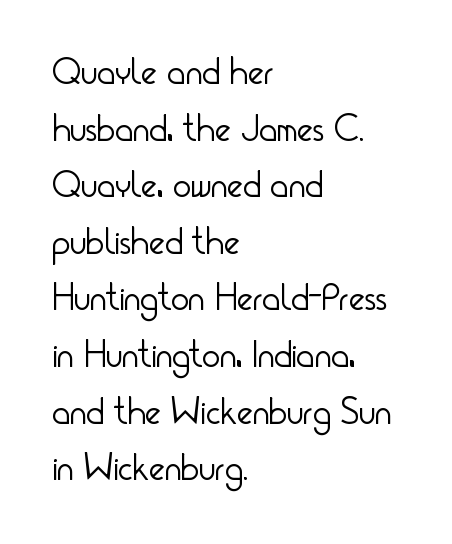
The strip under each line holds only bare page. The tracking reads as untouched default to a designer's eye. Tall strokes in this sample are plumb rather than angled. The face used here is proportionally spaced, like ordinary book or web type. What's the leading like? Ordinary, nothing unusual. Compared with a typical body face, this is equally light or lighter still.
